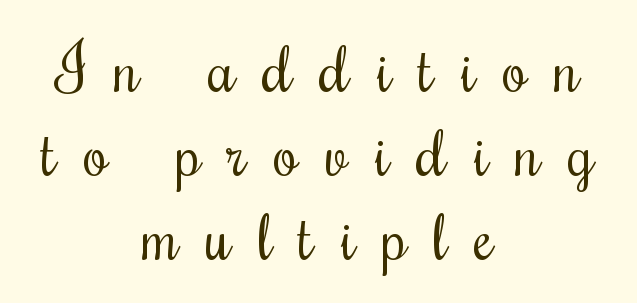
The image shows 64 px regular-weight, condensed serif type; set centered, normal line spacing (1.31x), unusually wide letter spacing (+0.42 em), not underlined; medium stroke contrast and a small x-height.
